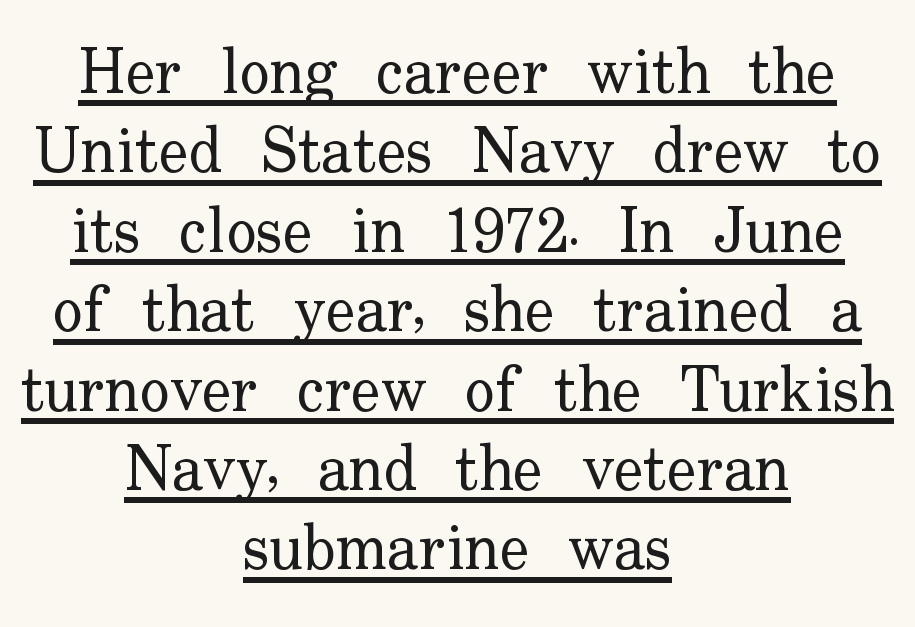
Q: Is the text bold? A: No.
Q: Is the text italic (slanted)? A: No, it is upright.
Q: Is the typeface a serif or a sans-serif typeface? A: Serif.
Q: Is the text underlined? A: Yes.
Q: How is the paragraph aligned? A: Centered.
Q: Is the spacing between letters normal or unusually wide? A: Normal.
Q: Is the spacing between lines tight, normal or loose? A: Normal.
Q: Width (condensed, normal, or wide)? A: Normal.
Q: Stroke contrast? A: Low.
Q: x-height? A: Small.
Q: Monospaced? A: No.
